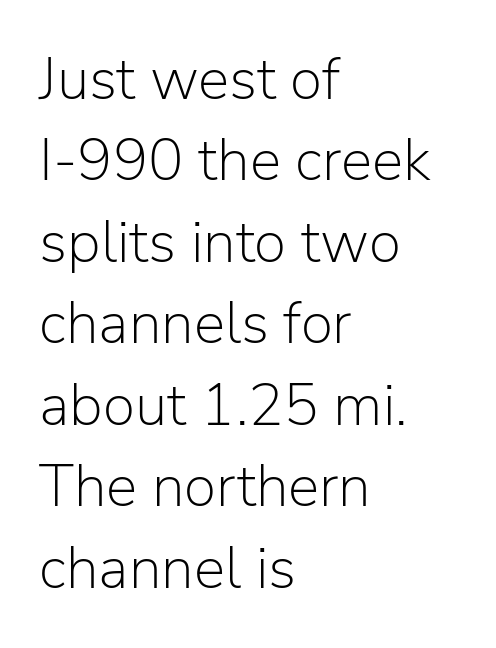
{"serif": "no", "italic": "no", "bold": "no", "weight": "light", "width": "normal", "stroke_contrast": "low", "x_height": "medium", "monospaced": "no", "underline": "no", "align": "left", "line_spacing": "normal", "line_spacing_ratio": 1.38, "letter_spacing": "normal", "letter_spacing_em": 0.0, "glyph_px": 59}
